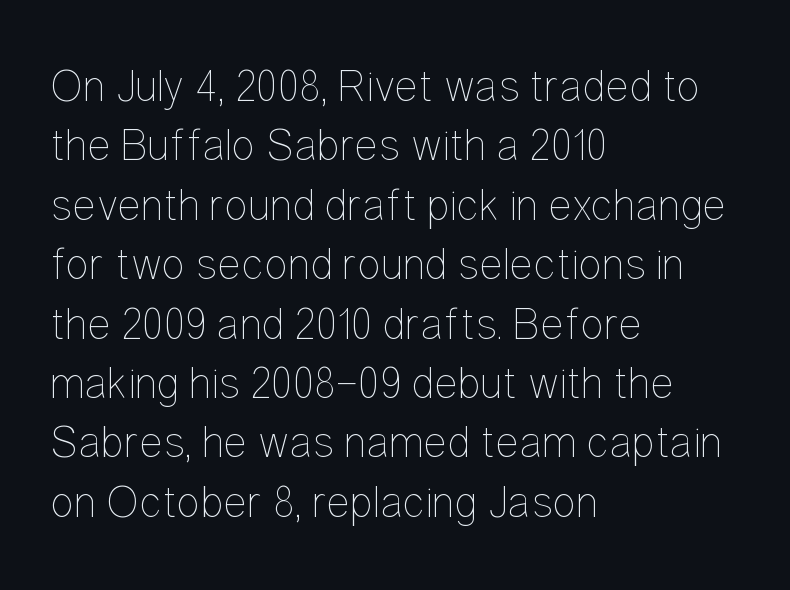
{"italic": "no", "bold": "no", "weight": "thin", "width": "condensed", "stroke_contrast": "low", "x_height": "medium", "monospaced": "no", "underline": "no", "align": "left", "line_spacing": "normal", "line_spacing_ratio": 1.32, "letter_spacing": "normal", "letter_spacing_em": 0.0, "glyph_px": 45}
